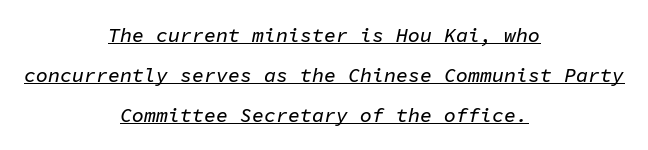
{"italic": "yes", "lean": "right", "slant_degrees": 11, "underline": "yes", "align": "center", "line_spacing": "loose", "line_spacing_ratio": 2.0, "letter_spacing": "normal", "letter_spacing_em": 0.0, "glyph_px": 20}
